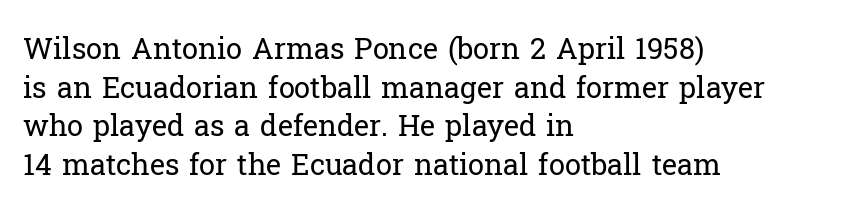
{"serif": "yes", "italic": "no", "bold": "no", "weight": "regular", "width": "normal", "stroke_contrast": "low", "x_height": "medium", "monospaced": "no", "underline": "no", "align": "left", "line_spacing": "normal", "line_spacing_ratio": 1.33, "letter_spacing": "normal", "letter_spacing_em": 0.0, "glyph_px": 29}
